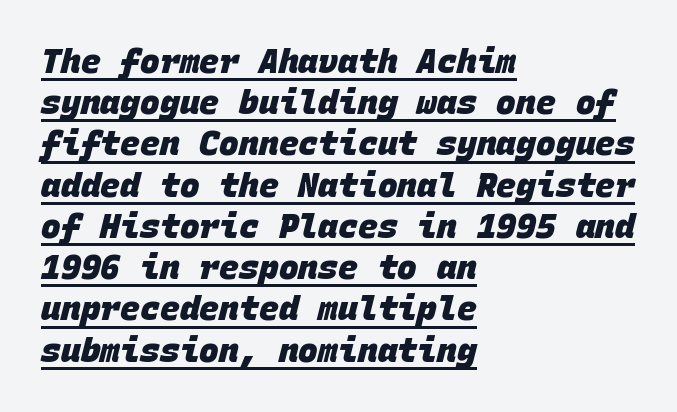
{"serif": "no", "bold": "yes", "weight": "heavy", "width": "normal", "stroke_contrast": "low", "x_height": "large", "monospaced": "yes", "underline": "yes", "align": "left", "line_spacing": "normal", "line_spacing_ratio": 1.25, "letter_spacing": "normal", "letter_spacing_em": 0.0, "glyph_px": 33}
